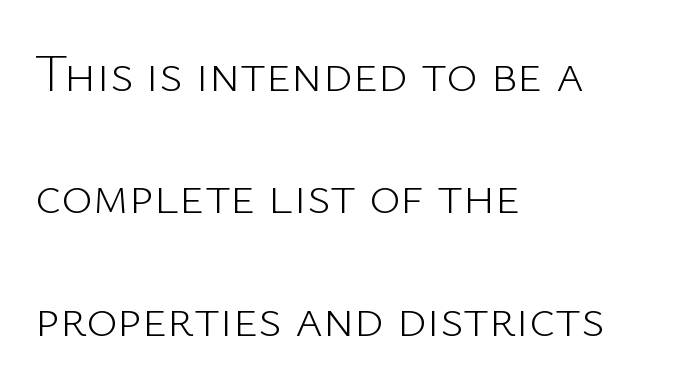
{"serif": "no", "italic": "no", "bold": "no", "weight": "light", "width": "normal", "stroke_contrast": "low", "x_height": "medium", "monospaced": "no", "underline": "no", "align": "left", "line_spacing": "loose", "line_spacing_ratio": 2.31, "letter_spacing": "normal", "letter_spacing_em": 0.0, "glyph_px": 53}
